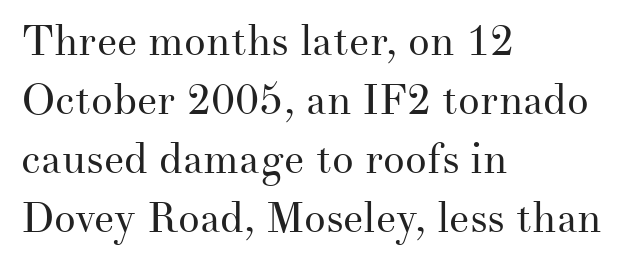
{"serif": "yes", "italic": "no", "bold": "no", "weight": "regular", "width": "normal", "stroke_contrast": "medium", "x_height": "small", "monospaced": "no", "underline": "no", "align": "left", "line_spacing": "normal", "line_spacing_ratio": 1.37, "letter_spacing": "normal", "letter_spacing_em": 0.0, "glyph_px": 43}
